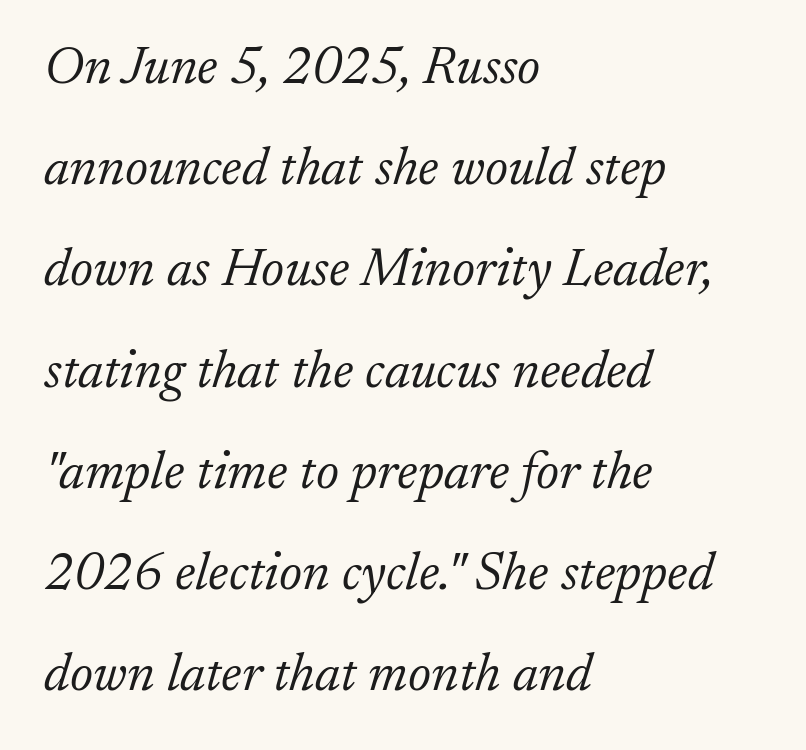
Q: Is the text bold? A: No.
Q: Is the text italic (slanted)? A: Yes, it leans right by about 17 degrees.
Q: Is the typeface a serif or a sans-serif typeface? A: Serif.
Q: Is the text underlined? A: No.
Q: How is the paragraph aligned? A: Left-aligned.
Q: Is the spacing between letters normal or unusually wide? A: Normal.
Q: Is the spacing between lines tight, normal or loose? A: Loose.
Q: Width (condensed, normal, or wide)? A: Normal.
Q: Stroke contrast? A: Low.
Q: x-height? A: Small.
Q: Monospaced? A: No.
